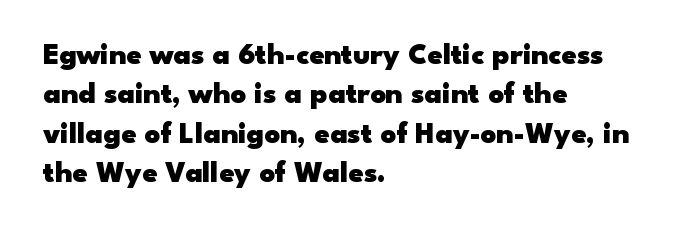
{"serif": "no", "italic": "no", "bold": "yes", "weight": "heavy", "width": "wide", "stroke_contrast": "low", "x_height": "small", "monospaced": "no", "underline": "no", "align": "left", "line_spacing": "normal", "line_spacing_ratio": 1.31, "letter_spacing": "normal", "letter_spacing_em": 0.0, "glyph_px": 30}
